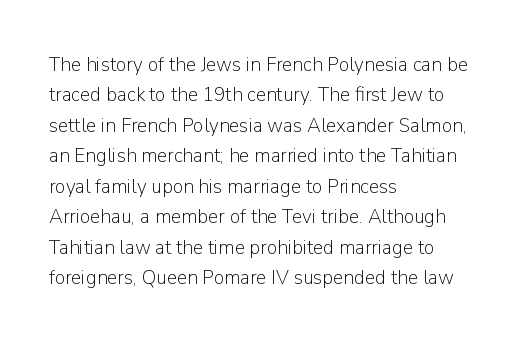
The image shows 21 px text type, upright; set left-aligned, normal line spacing (1.45x), normal letter spacing, not underlined.
